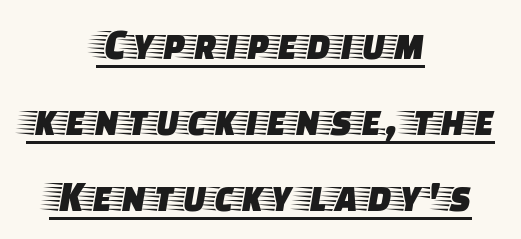
Q: Is the text italic (slanted)? A: Yes.
Q: Is the typeface a serif or a sans-serif typeface? A: Serif.
Q: Is the text underlined? A: Yes.
Q: How is the paragraph aligned? A: Centered.
Q: Is the spacing between letters normal or unusually wide? A: Normal.
Q: Width (condensed, normal, or wide)? A: Wide.
Q: Stroke contrast? A: Low.
Q: x-height? A: Large.
Q: Monospaced? A: No.
